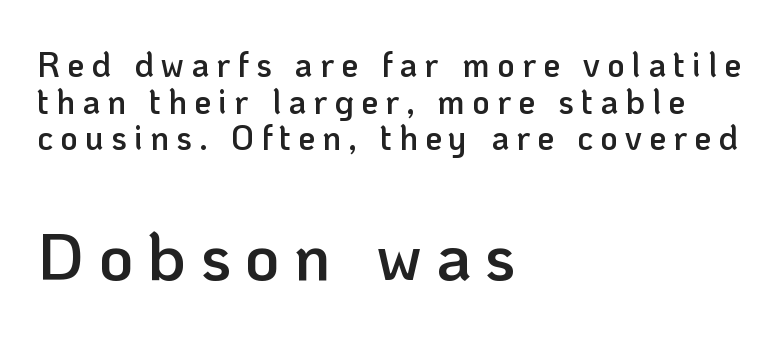
The letters are semibold — heavier than regular but short of a full bold. This sample uses a sans-serif face. The compositor pushed each line to the left boundary. Notice how the stems are strictly vertical — no italics here. The passage shown has open, widely tracked lettering throughout.
